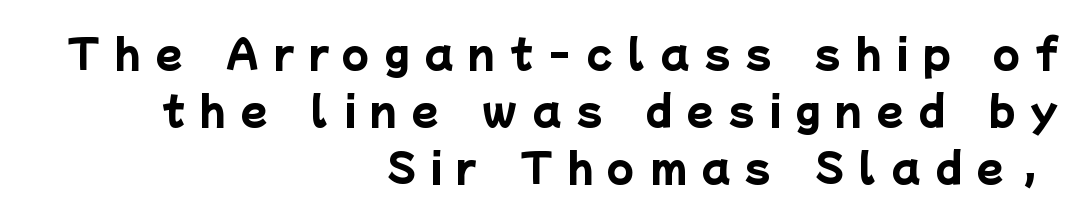
{"serif": "no", "bold": "yes", "weight": "heavy", "width": "normal", "stroke_contrast": "low", "x_height": "medium", "monospaced": "no", "underline": "no", "align": "right", "line_spacing": "normal", "line_spacing_ratio": 1.46, "letter_spacing": "wide", "letter_spacing_em": 0.39, "glyph_px": 39}
